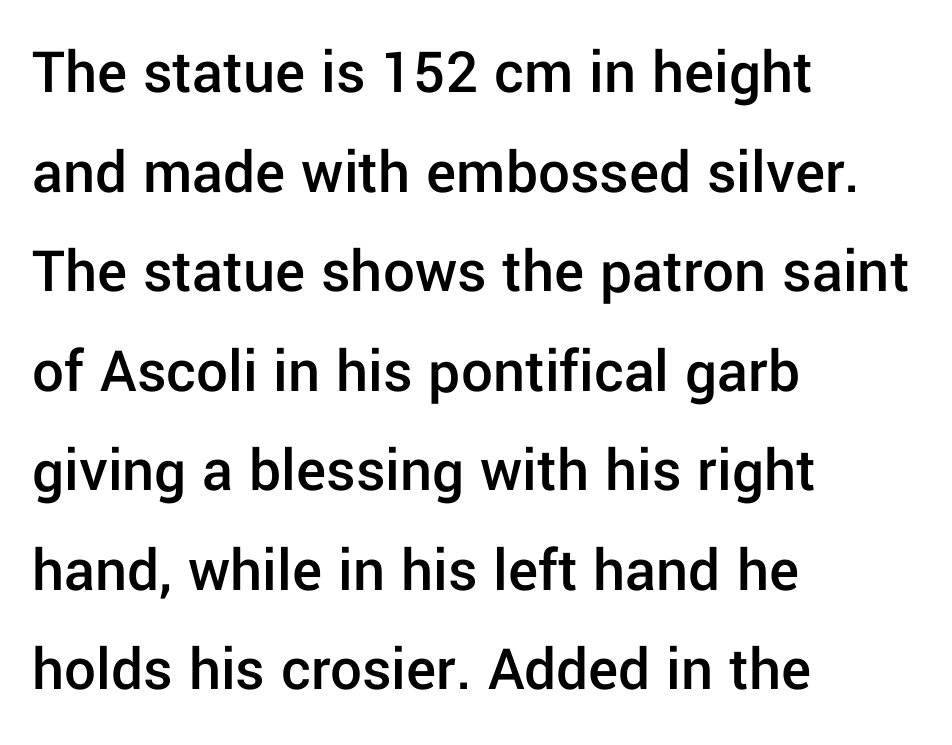
{"serif": "no", "italic": "no", "bold": "semi", "weight": "semibold", "width": "normal", "stroke_contrast": "low", "x_height": "medium", "monospaced": "no", "underline": "no", "align": "left", "line_spacing": "normal", "line_spacing_ratio": 1.58, "letter_spacing": "normal", "letter_spacing_em": 0.0, "glyph_px": 63}
